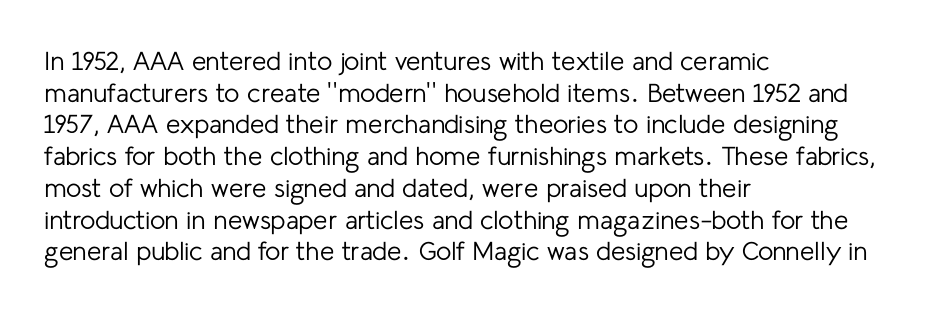
{"italic": "no", "bold": "no", "underline": "no", "align": "left", "line_spacing_ratio": 1.22, "letter_spacing": "normal", "letter_spacing_em": 0.0, "glyph_px": 26}
